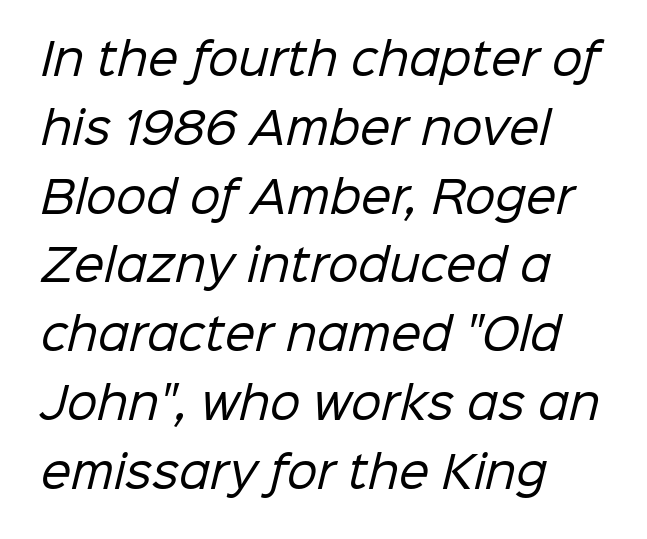
{"serif": "no", "bold": "no", "weight": "regular", "width": "normal", "stroke_contrast": "low", "x_height": "medium", "monospaced": "no", "underline": "no", "align": "left", "line_spacing": "normal", "line_spacing_ratio": 1.6, "letter_spacing": "normal", "letter_spacing_em": 0.0, "glyph_px": 43}
